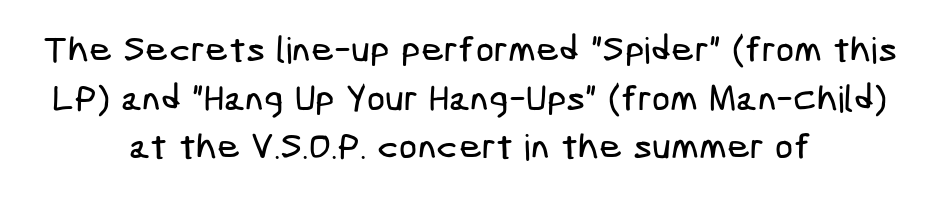
The image shows 36 px condensed sans-serif type; set centered, normal line spacing (1.35x), normal letter spacing, not underlined; low stroke contrast and a medium x-height.
